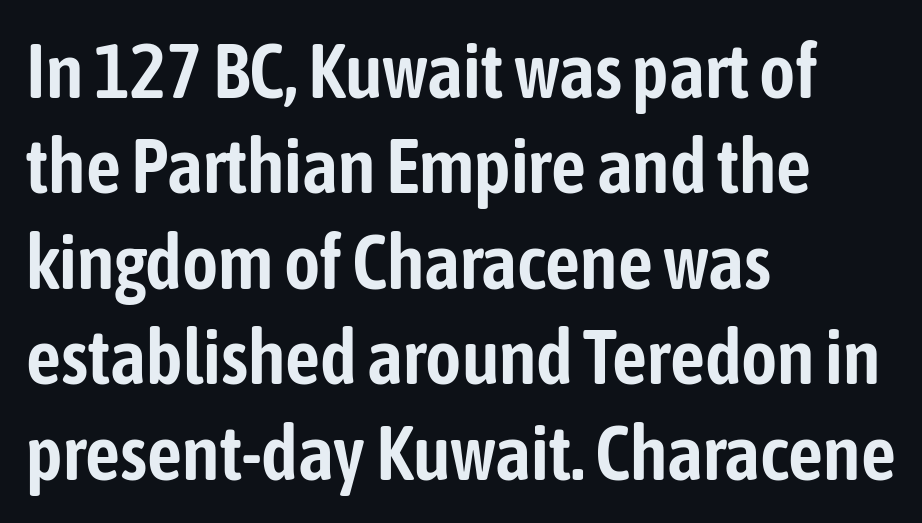
Q: Is the text italic (slanted)? A: No, it is upright.
Q: Is the typeface a serif or a sans-serif typeface? A: Sans-serif.
Q: Is the text underlined? A: No.
Q: How is the paragraph aligned? A: Left-aligned.
Q: Is the spacing between letters normal or unusually wide? A: Normal.
Q: Width (condensed, normal, or wide)? A: Condensed.
Q: Stroke contrast? A: Low.
Q: x-height? A: Medium.
Q: Monospaced? A: No.
